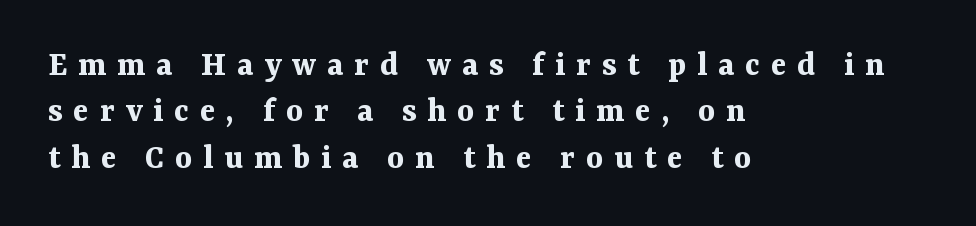
Q: Is the text bold? A: Yes.
Q: Is the text italic (slanted)? A: No, it is upright.
Q: Is the typeface a serif or a sans-serif typeface? A: Serif.
Q: Is the text underlined? A: No.
Q: How is the paragraph aligned? A: Left-aligned.
Q: Is the spacing between letters normal or unusually wide? A: Unusually wide.
Q: Is the spacing between lines tight, normal or loose? A: Normal.
Q: Width (condensed, normal, or wide)? A: Normal.
Q: Stroke contrast? A: Medium.
Q: x-height? A: Medium.
Q: Monospaced? A: No.
